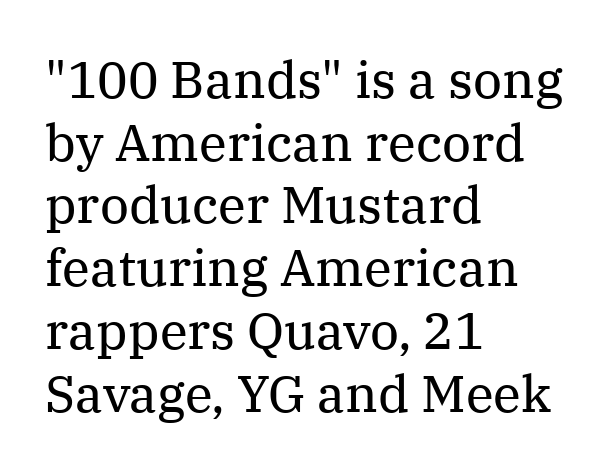
Q: Is the text bold? A: No.
Q: Is the text italic (slanted)? A: No, it is upright.
Q: Is the typeface a serif or a sans-serif typeface? A: Serif.
Q: Is the text underlined? A: No.
Q: How is the paragraph aligned? A: Left-aligned.
Q: Is the spacing between letters normal or unusually wide? A: Normal.
Q: Width (condensed, normal, or wide)? A: Normal.
Q: Stroke contrast? A: Medium.
Q: x-height? A: Medium.
Q: Monospaced? A: No.
